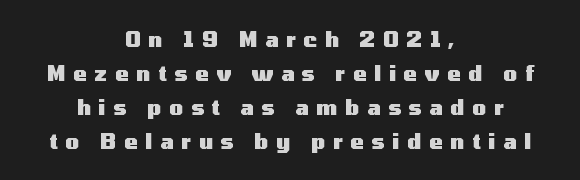
{"italic": "no", "bold": "yes", "underline": "no", "align": "center", "line_spacing": "normal", "line_spacing_ratio": 1.7, "letter_spacing": "wide", "letter_spacing_em": 0.39, "glyph_px": 20}
